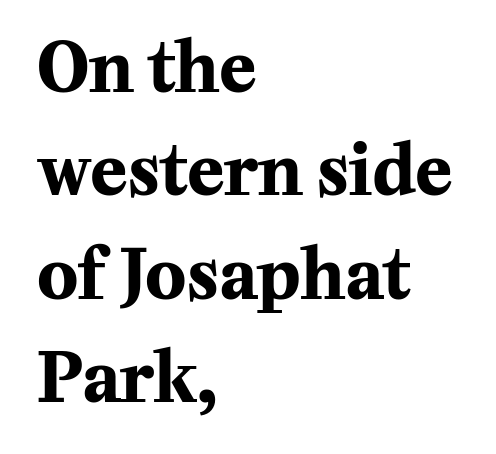
The image shows 68 px bold serif type, upright; set left-aligned, normal line spacing (1.52x), normal letter spacing, not underlined; medium stroke contrast and a medium x-height.
